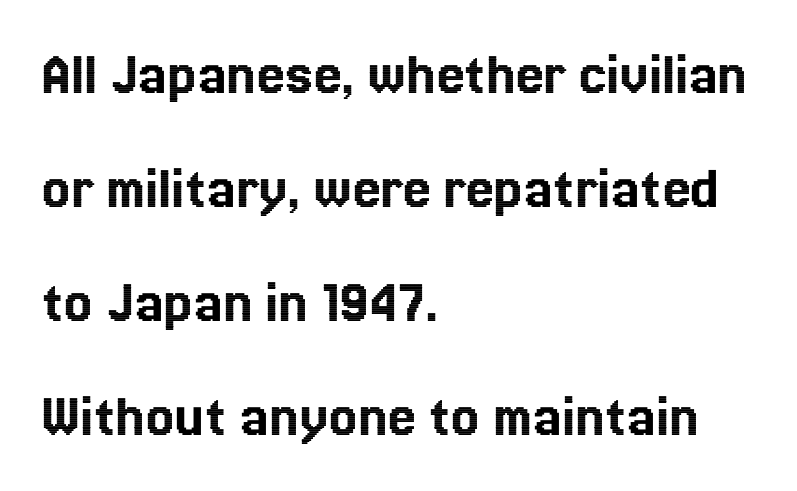
The image shows 63 px text type, upright; set left-aligned, line spacing 1.81x, normal letter spacing, not underlined; a medium x-height.
